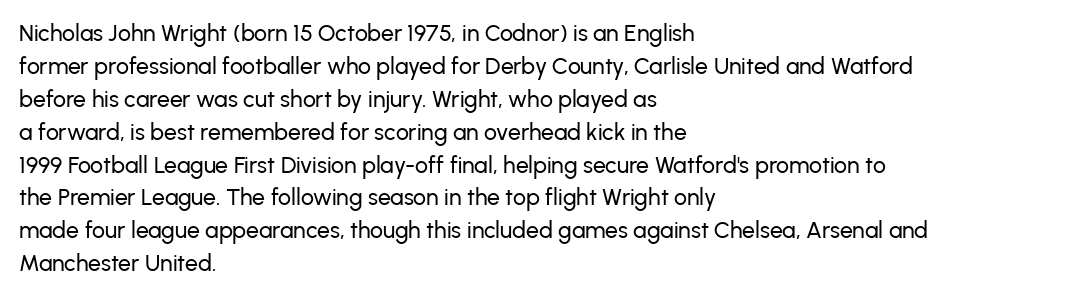
The image shows 23 px text type, upright; set left-aligned, normal line spacing (1.43x), normal letter spacing, not underlined.
